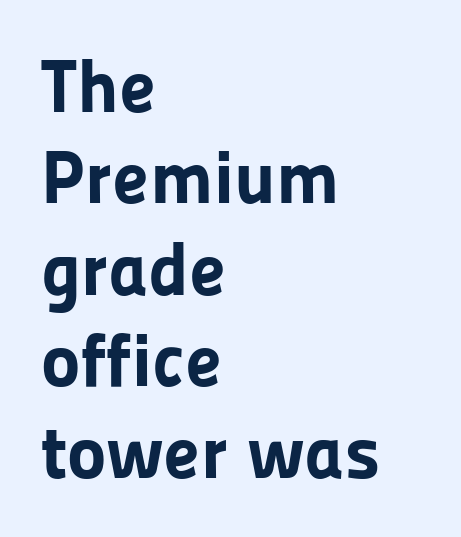
Q: Is the text bold? A: Yes.
Q: Is the text italic (slanted)? A: No, it is upright.
Q: Is the typeface a serif or a sans-serif typeface? A: Sans-serif.
Q: Is the text underlined? A: No.
Q: How is the paragraph aligned? A: Left-aligned.
Q: Is the spacing between letters normal or unusually wide? A: Normal.
Q: Width (condensed, normal, or wide)? A: Normal.
Q: Stroke contrast? A: Low.
Q: x-height? A: Medium.
Q: Monospaced? A: No.
